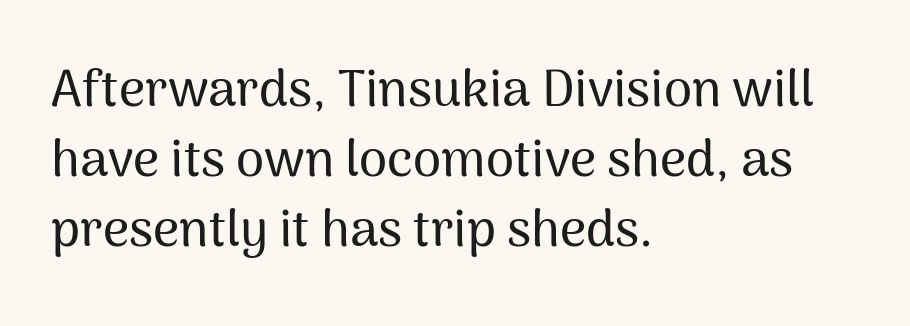
The letters stand straight up with perfectly vertical stems. Each letter's strokes conclude bluntly, with no projecting serifs. Leading: standard. The type is set solid horizontally, with unmodified tracking.
